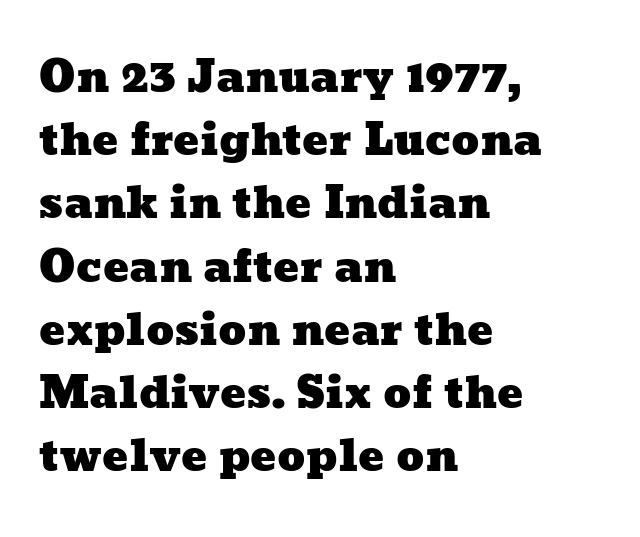
The image shows 43 px wide type; set left-aligned, normal line spacing (1.47x), normal letter spacing, not underlined; low stroke contrast and a medium x-height.
